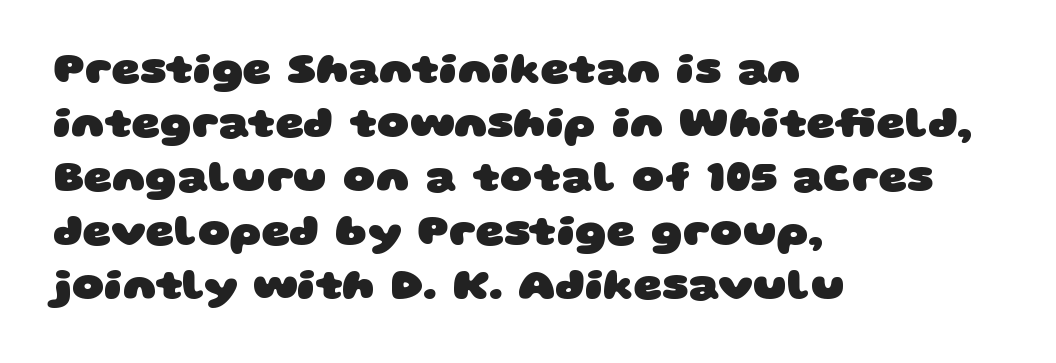
{"serif": "no", "bold": "yes", "weight": "heavy", "width": "wide", "stroke_contrast": "low", "x_height": "large", "monospaced": "no", "underline": "no", "align": "left", "line_spacing_ratio": 1.23, "letter_spacing": "normal", "letter_spacing_em": 0.0, "glyph_px": 44}
